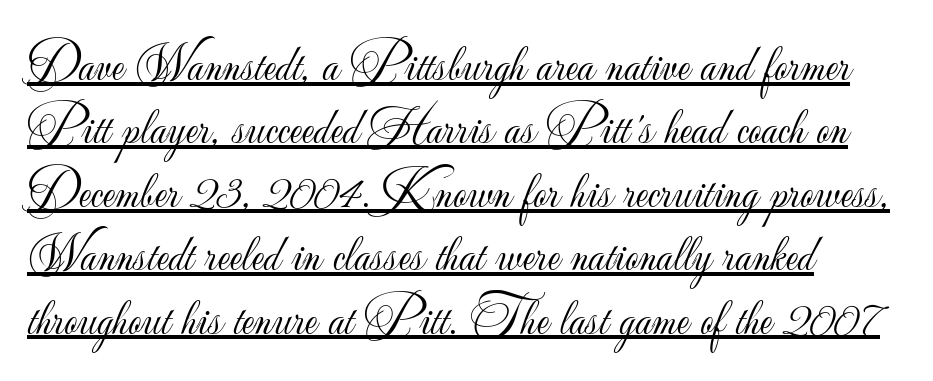
{"serif": "no", "bold": "no", "weight": "light", "width": "normal", "stroke_contrast": "low", "x_height": "small", "monospaced": "no", "underline": "yes", "align": "left", "line_spacing_ratio": 1.22, "letter_spacing": "normal", "letter_spacing_em": 0.0, "glyph_px": 52}
